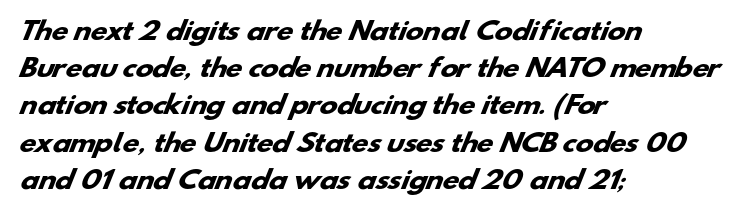
Q: Is the text bold? A: Yes.
Q: Is the text underlined? A: No.
Q: How is the paragraph aligned? A: Left-aligned.
Q: Is the spacing between letters normal or unusually wide? A: Normal.
Q: Is the spacing between lines tight, normal or loose? A: Normal.
